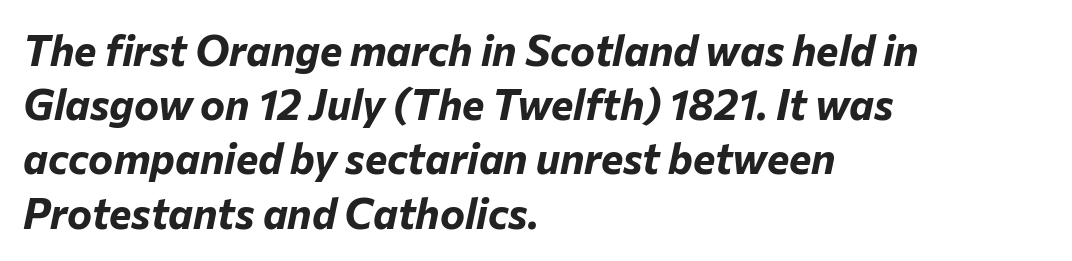
The image shows 42 px bold type, italic (leaning right); set left-aligned, normal line spacing (1.29x), normal letter spacing, not underlined; low stroke contrast and a medium x-height.
